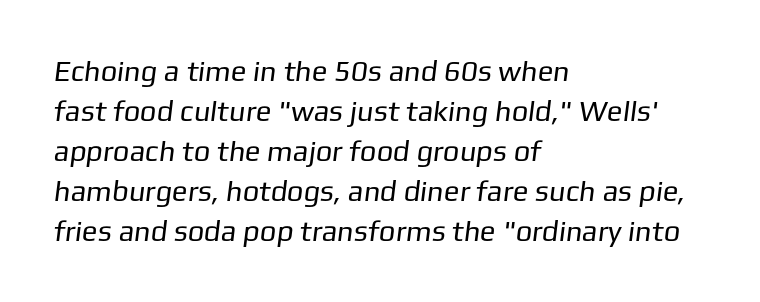
Q: Is the text bold? A: No.
Q: Is the typeface a serif or a sans-serif typeface? A: Sans-serif.
Q: Is the text underlined? A: No.
Q: How is the paragraph aligned? A: Left-aligned.
Q: Is the spacing between letters normal or unusually wide? A: Normal.
Q: Is the spacing between lines tight, normal or loose? A: Normal.
Q: Width (condensed, normal, or wide)? A: Normal.
Q: Stroke contrast? A: Low.
Q: x-height? A: Medium.
Q: Monospaced? A: No.
